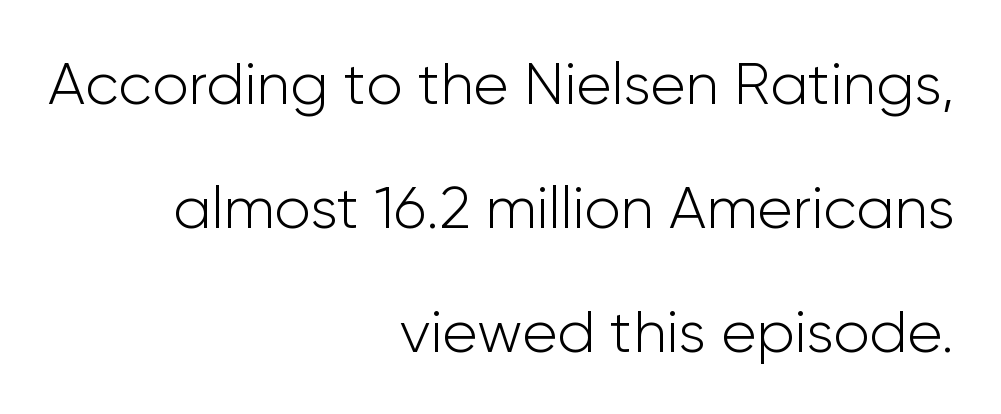
Summary of vertical rhythm: relaxed, with wide interline spacing. In CSS terms this would be text-align: right. Does the type have serifs? No, each stem ends abruptly. Is this a fixed-width face? No — the glyphs have proportional, varying widths. Quick note: underline off.
